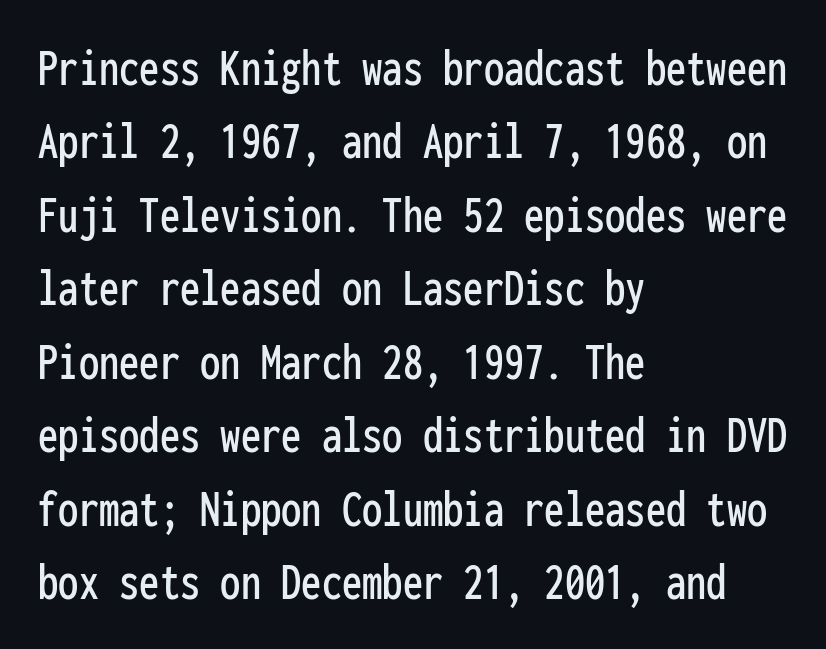
{"serif": "no", "italic": "no", "width": "condensed", "stroke_contrast": "low", "x_height": "medium", "monospaced": "yes", "underline": "no", "align": "left", "line_spacing": "normal", "line_spacing_ratio": 1.36, "letter_spacing": "normal", "letter_spacing_em": 0.0, "glyph_px": 54}
